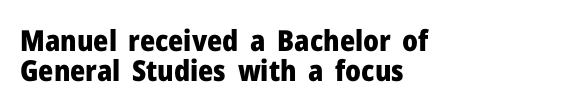
The image shows 29 px heavy sans-serif type, upright; set left-aligned, tight line spacing (1.03x), normal letter spacing, not underlined; low stroke contrast and a medium x-height.
